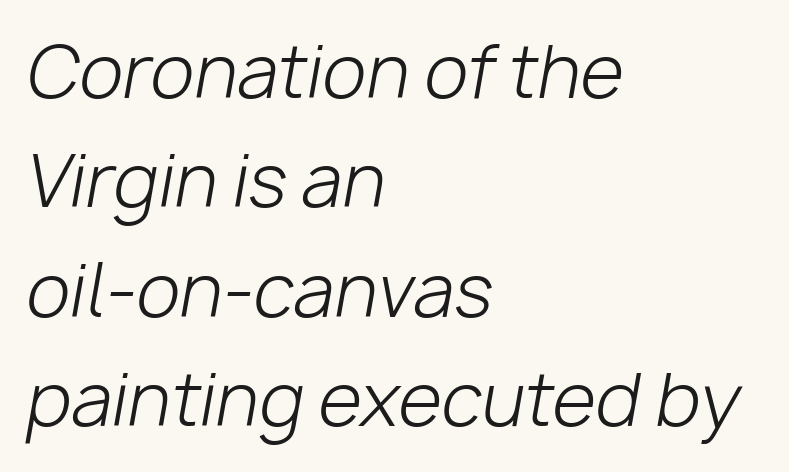
The specimen omits any rule beneath the text block's lines. Tracking here is standard; glyphs follow each other at the usual distance. If you drew a ruler down the left edge, every line would touch it. Heaviness? Minimal to ordinary, like unemphasized prose. Normally led — the rows are evenly, conventionally spaced.
